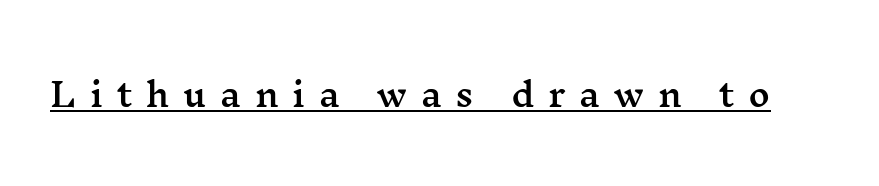
The image shows 33 px wide serif type, upright; set unusually wide letter spacing (+0.42 em), underlined; medium stroke contrast and a medium x-height.
